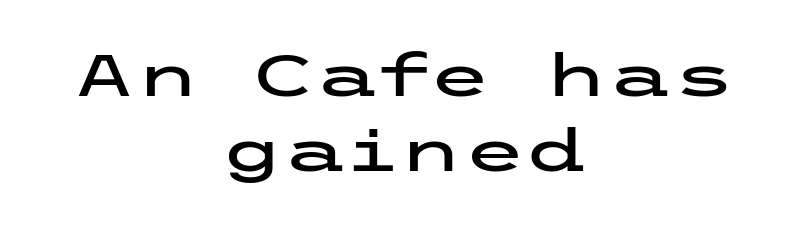
{"serif": "no", "italic": "no", "width": "wide", "stroke_contrast": "low", "x_height": "medium", "underline": "no", "align": "center", "line_spacing": "normal", "line_spacing_ratio": 1.3, "letter_spacing": "normal", "letter_spacing_em": 0.0, "glyph_px": 58}
